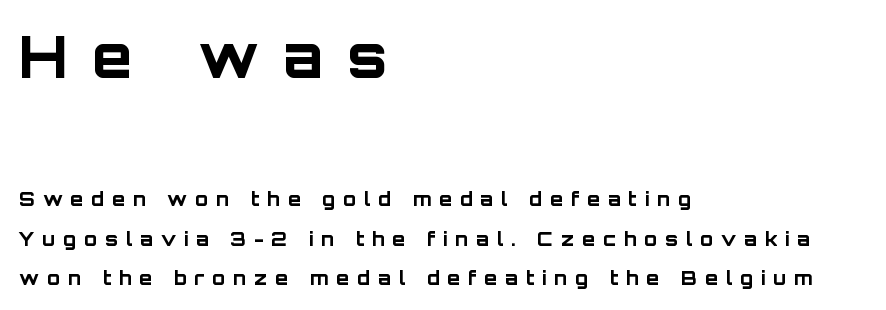
{"serif": "no", "italic": "no", "bold": "yes", "weight": "bold", "width": "normal", "stroke_contrast": "low", "x_height": "large", "monospaced": "no", "underline": "no", "align": "left", "line_spacing": "loose", "line_spacing_ratio": 2.08, "letter_spacing": "wide", "letter_spacing_em": 0.41, "larger_block": "first", "size_ratio": 3.05, "glyph_px": 58}
